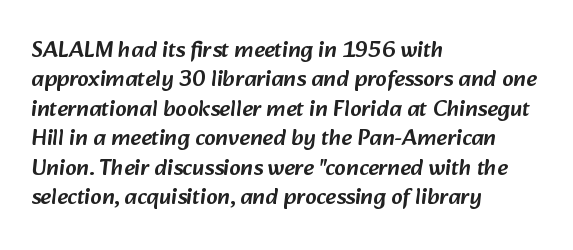
{"underline": "no", "align": "left", "line_spacing": "normal", "line_spacing_ratio": 1.28, "letter_spacing": "normal", "letter_spacing_em": 0.0, "glyph_px": 23}
